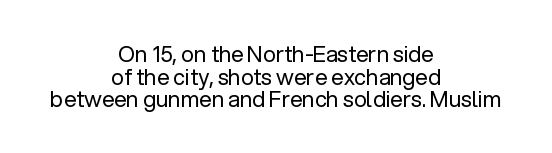
{"italic": "no", "bold": "no", "underline": "no", "align": "center", "line_spacing": "tight", "line_spacing_ratio": 1.03, "letter_spacing": "normal", "letter_spacing_em": 0.0, "glyph_px": 22}
